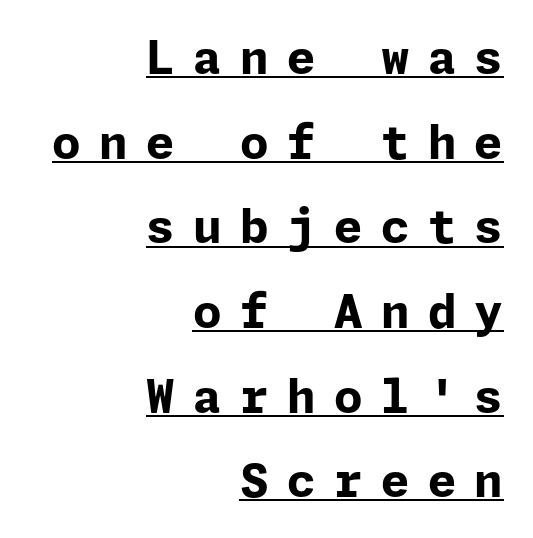
The image shows 46 px bold sans-serif type, upright; set right-aligned, line spacing 1.84x, unusually wide letter spacing (+0.4 em), underlined; low stroke contrast and a medium x-height.
